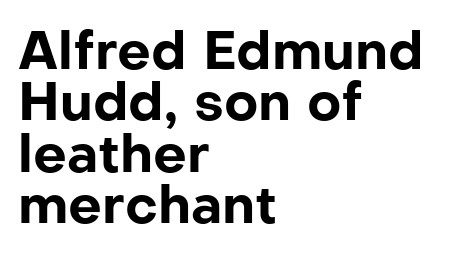
{"serif": "no", "italic": "no", "bold": "yes", "weight": "bold", "width": "normal", "stroke_contrast": "low", "x_height": "medium", "monospaced": "no", "underline": "no", "align": "left", "line_spacing": "tight", "line_spacing_ratio": 0.97, "letter_spacing": "normal", "letter_spacing_em": 0.0, "glyph_px": 53}
